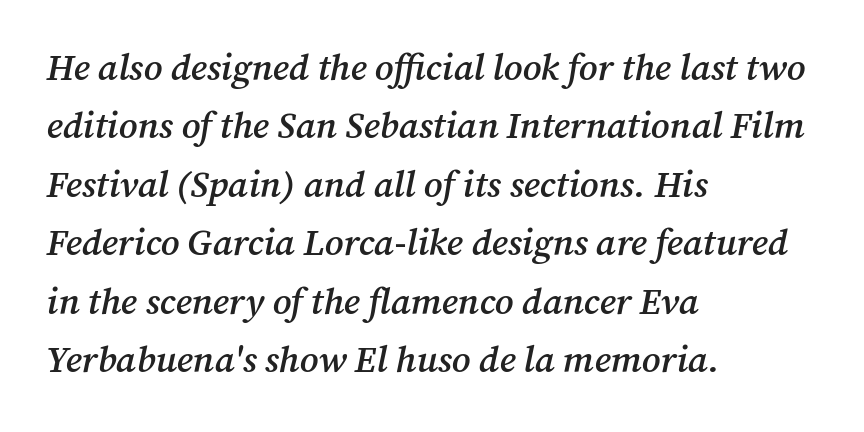
If you drew a ruler down the left edge, every line would touch it. Clear beneath every line of the passage. Whoever set this chose a conventional vertical rhythm. This sample uses a serif face. The font's italic variant was chosen for this text. The face used here is rendered with its standard letterfit.
